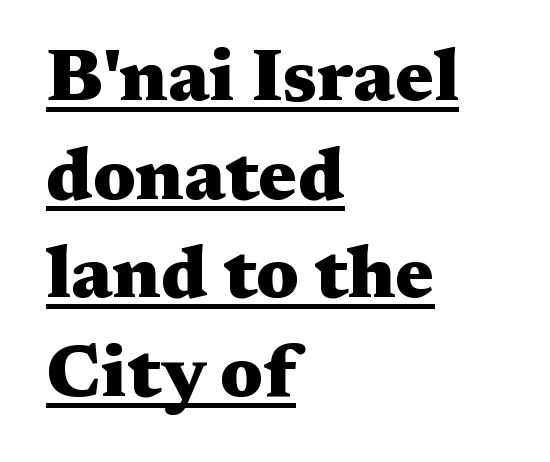
The rendering uses natural spacing where letterforms have individual widths. The compositor pushed each line to the left boundary. The block of text has a typical density, with ordinary space between rows. The glyphs in this specimen are seriffed. In designer terms, the underline attribute is active on this setting.
